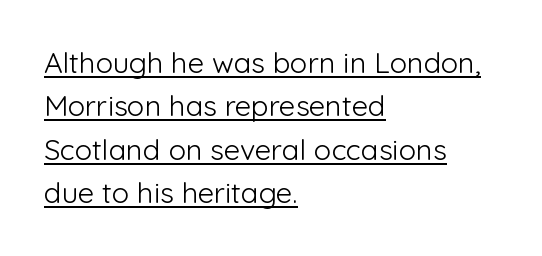
The image shows 29 px light sans-serif type, upright; set left-aligned, normal line spacing (1.5x), normal letter spacing, underlined; low stroke contrast and a medium x-height.
